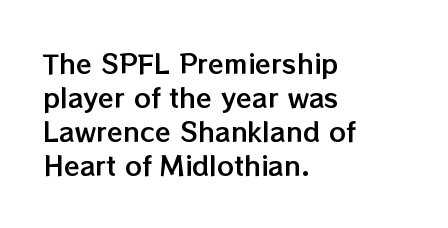
{"italic": "no", "underline": "no", "align": "left", "line_spacing": "normal", "line_spacing_ratio": 1.31, "letter_spacing": "normal", "letter_spacing_em": 0.0, "glyph_px": 26}
